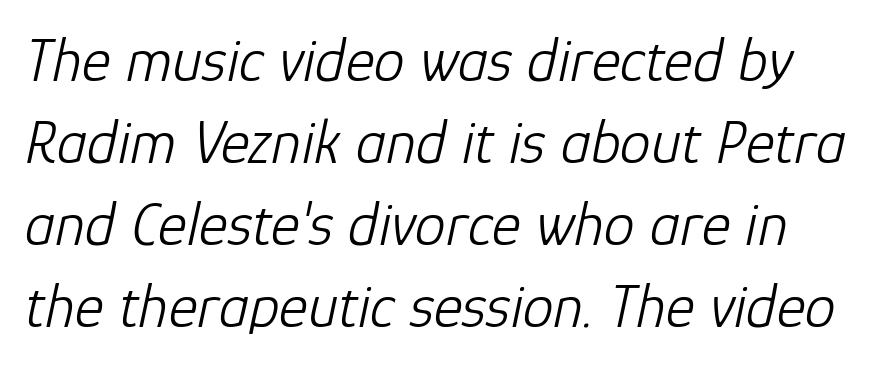
Compared with ordinary roman type, these characters are visibly tilted. Each letter keeps its own natural width here, so spacing adapts to shape. No letter is thick-stroked: the sample isn't bold. The string is rendered with underlining switched off.
